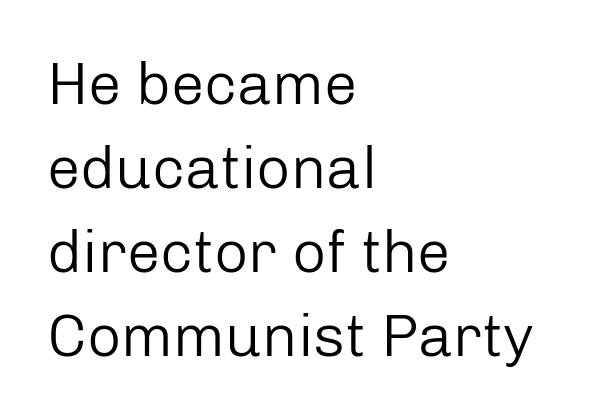
{"serif": "no", "italic": "no", "bold": "no", "weight": "regular", "width": "normal", "stroke_contrast": "low", "x_height": "medium", "monospaced": "no", "underline": "no", "align": "left", "line_spacing": "normal", "line_spacing_ratio": 1.4, "letter_spacing": "normal", "letter_spacing_em": 0.0, "glyph_px": 60}
